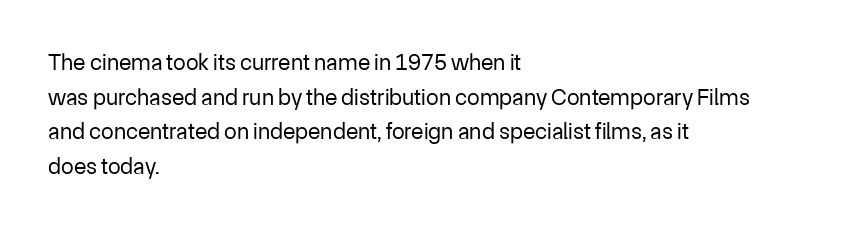
Q: Is the text bold? A: No.
Q: Is the text italic (slanted)? A: No, it is upright.
Q: Is the text underlined? A: No.
Q: How is the paragraph aligned? A: Left-aligned.
Q: Is the spacing between letters normal or unusually wide? A: Normal.
Q: Is the spacing between lines tight, normal or loose? A: Normal.
